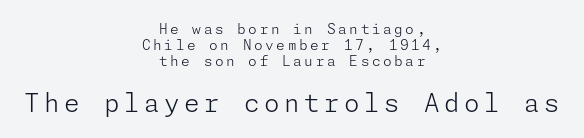
The image shows 25 px text type, upright; set centered, tight line spacing (1.15x), not underlined; the second (bottom) block is 1.79x larger.
